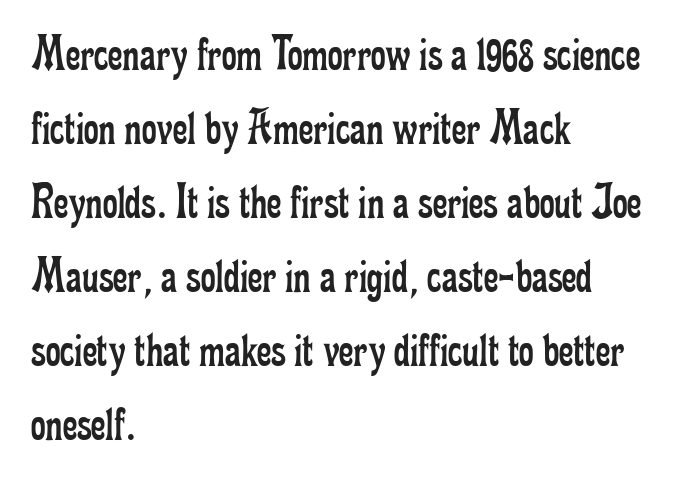
The face used here is rendered with its standard letterfit. This sample is left-justified, so line endings fall wherever the words run out. If you drew a line through each stem, it would be perfectly vertical. Anything drawn beneath the words? Only blank space.
